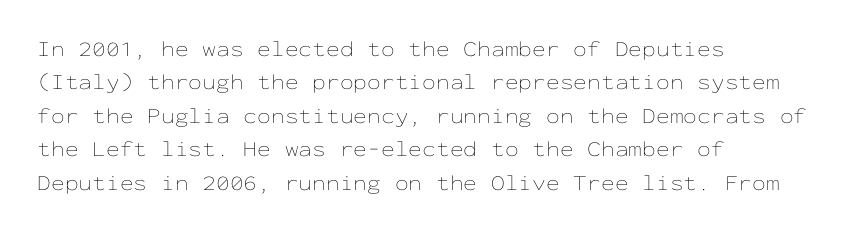
{"italic": "no", "bold": "no", "underline": "no", "align": "left", "line_spacing": "normal", "line_spacing_ratio": 1.52, "letter_spacing": "normal", "letter_spacing_em": 0.0, "glyph_px": 22}
